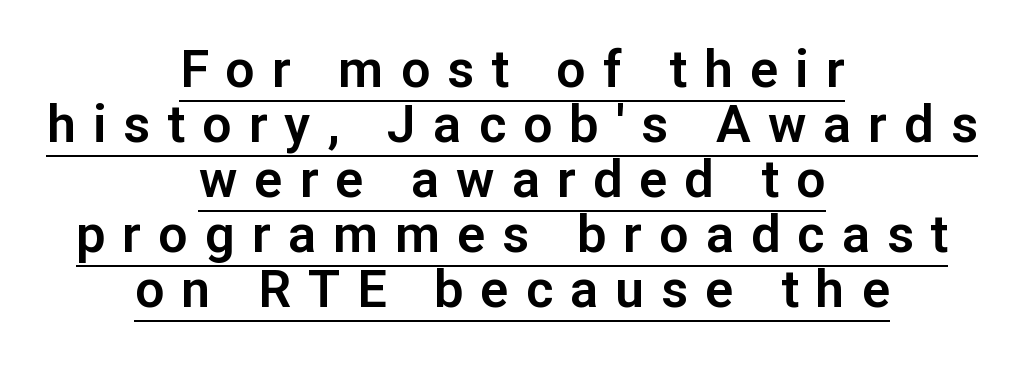
{"serif": "no", "italic": "no", "width": "normal", "stroke_contrast": "low", "x_height": "medium", "monospaced": "no", "underline": "yes", "align": "center", "line_spacing": "tight", "line_spacing_ratio": 1.06, "letter_spacing": "wide", "letter_spacing_em": 0.33, "glyph_px": 52}
